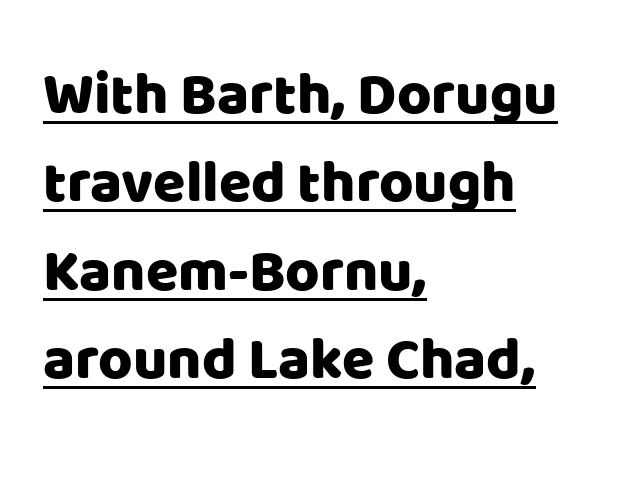
The image shows 59 px sans-serif type, upright; set left-aligned, normal line spacing (1.5x), normal letter spacing, underlined; low stroke contrast and a large x-height.
